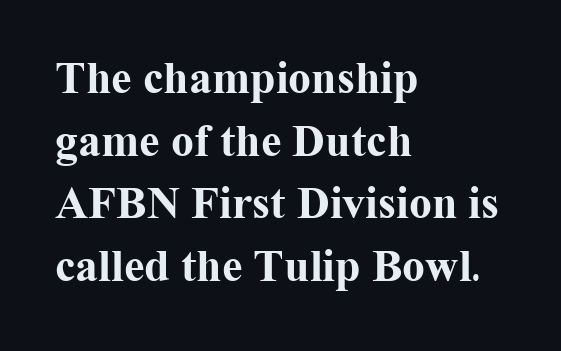
The image shows 46 px bold serif type, upright; set left-aligned, normal line spacing (1.36x), normal letter spacing, not underlined; medium stroke contrast and a medium x-height.
